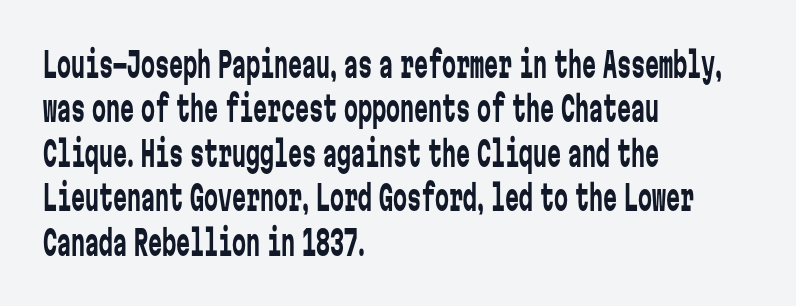
The image shows 35 px regular-weight, condensed sans-serif type, upright, monospaced; set left-aligned, normal line spacing (1.27x), normal letter spacing, not underlined; low stroke contrast and a medium x-height.
